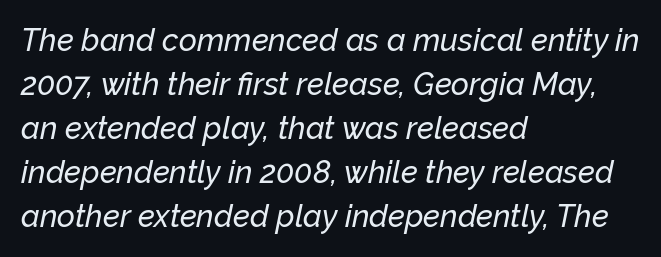
The image shows 31 px text type, italic (leaning right); set left-aligned, normal line spacing (1.42x), normal letter spacing, not underlined; low stroke contrast and a medium x-height.
